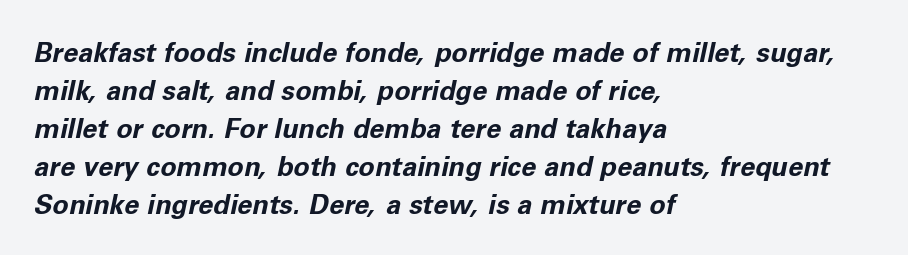
These lines sit exactly where default settings would place them. Emphasis-style slanted type is in use. Observe the ordinary spacing: letters are neighbours, not strangers. The text block is weighted toward the left margin, trailing off unevenly rightward.
